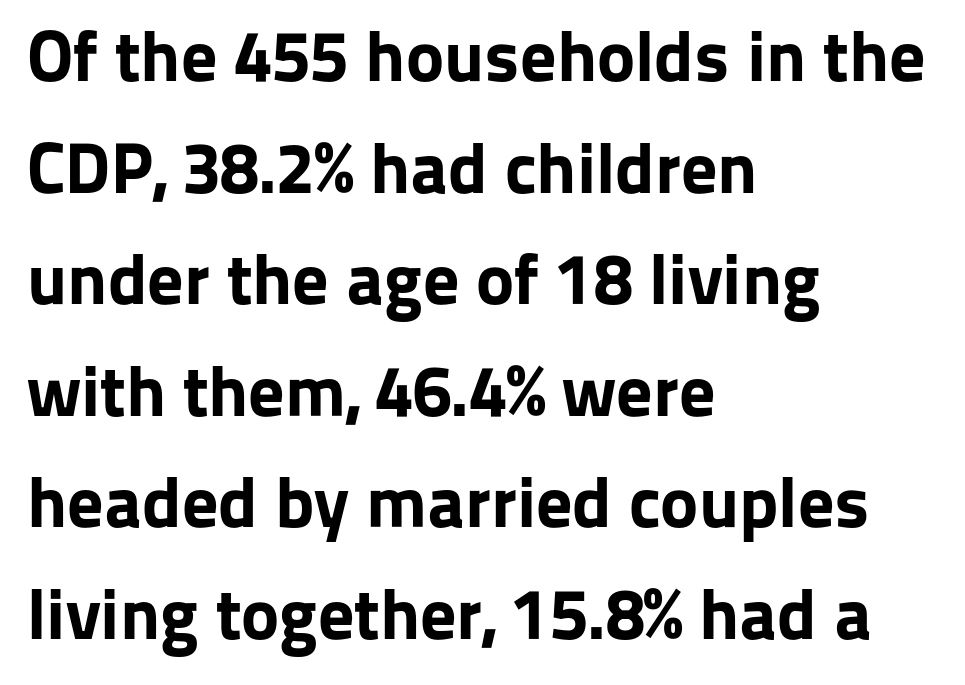
Visually the block forms a straight wall on the left and a jagged coastline on the right. Each row of text sits above clean, open space. Looks like regular typesetting: each glyph gets only the width it needs. The font is running at its bold setting. Short note: letters normally spaced. Is this a sans? Yes — the strokes have no serifs.
